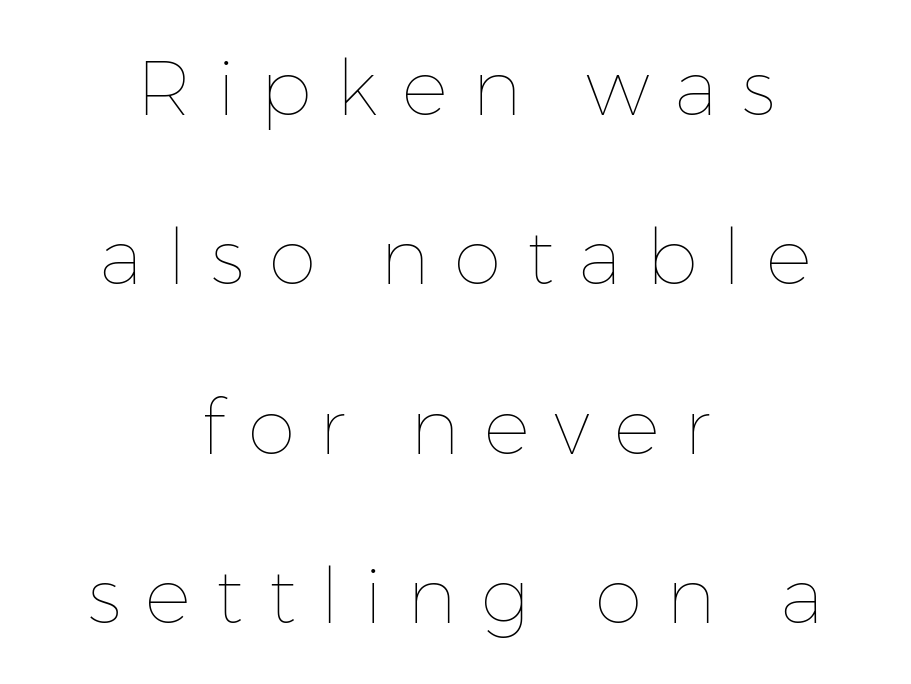
The typography opts for an upright posture over an oblique one. The line-height multiplier appears high, well above default. You could not count columns in this text — the font is proportionally spaced. The cut favours lightness, reaching ordinary text weight at its darkest. Each line is balanced around a shared central axis. The specimen omits any rule beneath the text block's lines.
